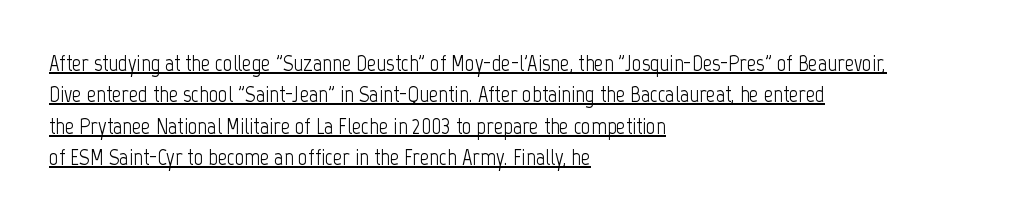
Q: Is the text bold? A: No.
Q: Is the text italic (slanted)? A: No, it is upright.
Q: Is the text underlined? A: Yes.
Q: How is the paragraph aligned? A: Left-aligned.
Q: Is the spacing between letters normal or unusually wide? A: Normal.
Q: Is the spacing between lines tight, normal or loose? A: Normal.
